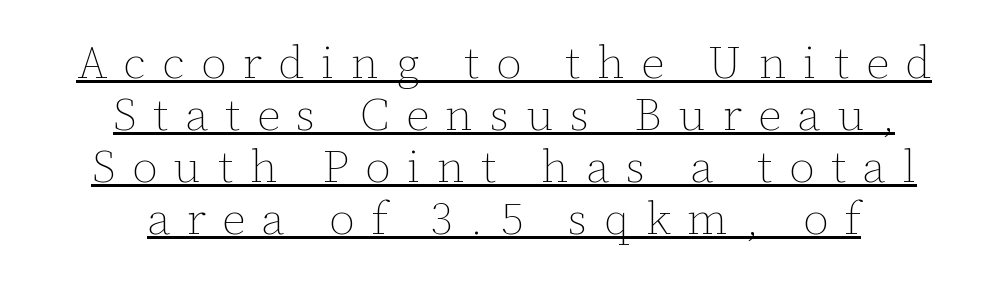
Q: Is the text bold? A: No.
Q: Is the text italic (slanted)? A: No, it is upright.
Q: Is the text underlined? A: Yes.
Q: How is the paragraph aligned? A: Centered.
Q: Is the spacing between letters normal or unusually wide? A: Unusually wide.
Q: Is the spacing between lines tight, normal or loose? A: Tight.
Q: Width (condensed, normal, or wide)? A: Normal.
Q: Stroke contrast? A: Low.
Q: x-height? A: Medium.
Q: Monospaced? A: No.
